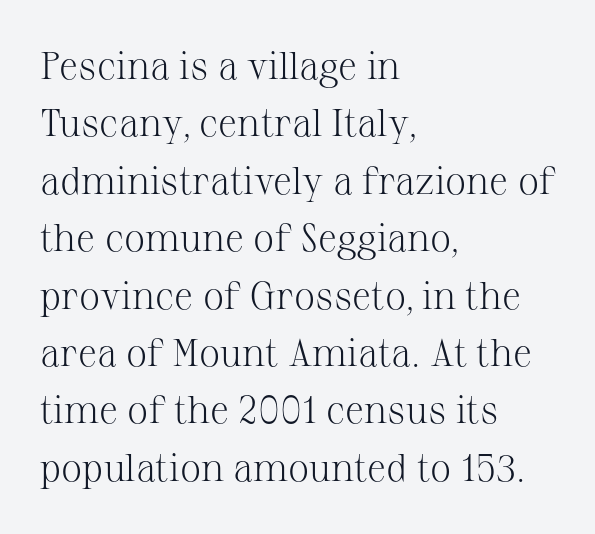
{"serif": "yes", "italic": "no", "bold": "no", "weight": "light", "width": "normal", "stroke_contrast": "medium", "x_height": "medium", "monospaced": "no", "underline": "no", "align": "left", "line_spacing": "normal", "line_spacing_ratio": 1.51, "letter_spacing": "normal", "letter_spacing_em": 0.0, "glyph_px": 38}
